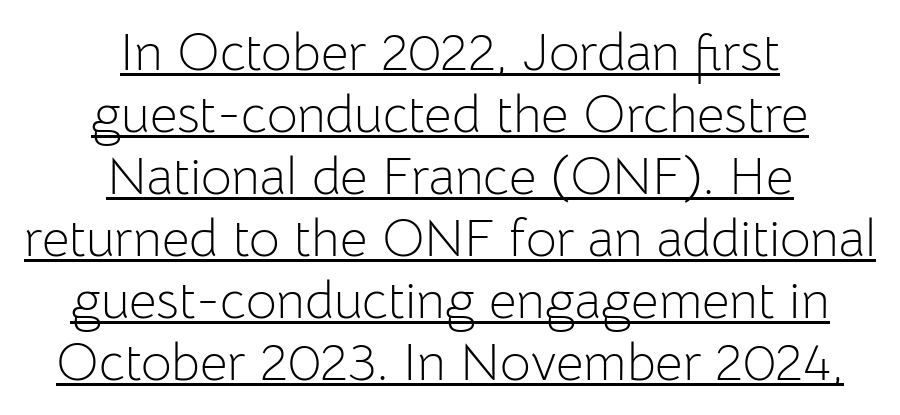
A typesetter would label this face a sans. Vertical stems look standard width or narrower in stroke. A continuous stroke trails under the words, as in a hyperlink. Think of a printed novel: that variable character pitch is what you see here. Both edges are ragged and mirror each other, which tells us the setting is centered. Students, note that the glyphs here touch the page at normal intervals.
